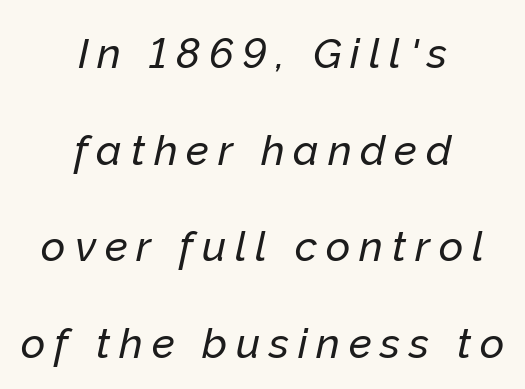
What stands out about the letter spacing? Its width — letters are far apart. Whoever set this chose breathing room over compactness in the vertical rhythm. The gap between lines stays unmarked. Every row of glyphs is offset so its center matches the block's center. Proportional: the letters do not fall into vertical columns. The face used here has a pronounced slope to its letters.
